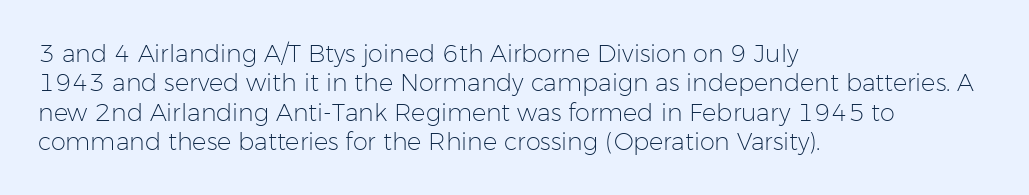
{"italic": "no", "bold": "no", "underline": "no", "align": "left", "line_spacing_ratio": 1.22, "letter_spacing": "normal", "letter_spacing_em": 0.0, "glyph_px": 24}
